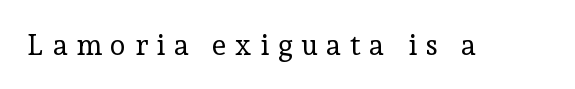
Q: Is the text bold? A: No.
Q: Is the text italic (slanted)? A: No, it is upright.
Q: Is the typeface a serif or a sans-serif typeface? A: Serif.
Q: Is the text underlined? A: No.
Q: Is the spacing between letters normal or unusually wide? A: Unusually wide.
Q: Width (condensed, normal, or wide)? A: Normal.
Q: Stroke contrast? A: Low.
Q: x-height? A: Medium.
Q: Monospaced? A: No.
